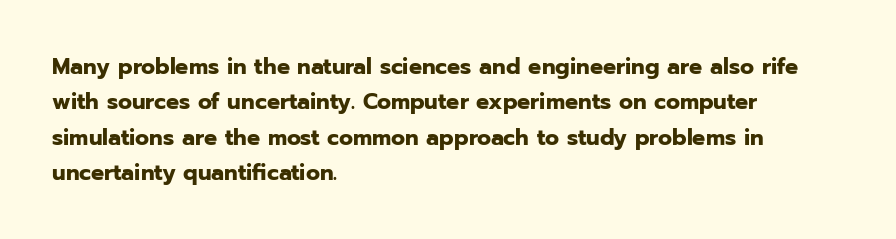
{"italic": "no", "bold": "yes", "underline": "no", "align": "left", "line_spacing": "normal", "line_spacing_ratio": 1.54, "letter_spacing": "normal", "letter_spacing_em": 0.0, "glyph_px": 23}
